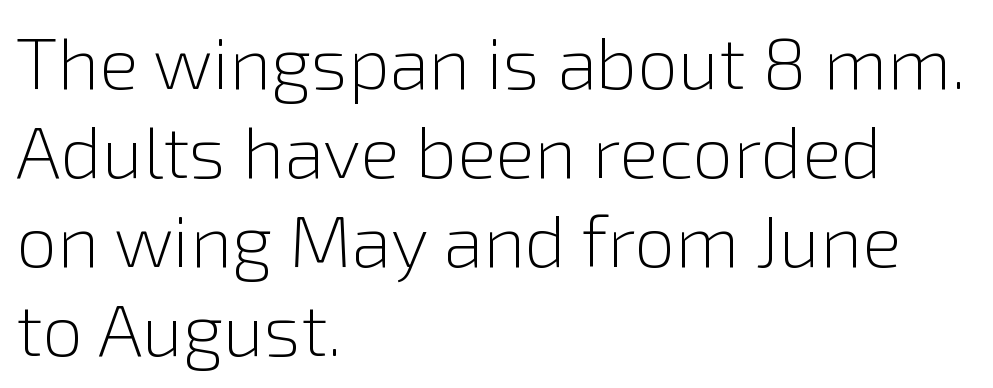
Caption: multi-line text, flush left, ragged right. Letters rest on an invisible, unmarked baseline. Spacing between characters is what you'd get straight out of the box. Weight class: somewhere from thin through regular.
